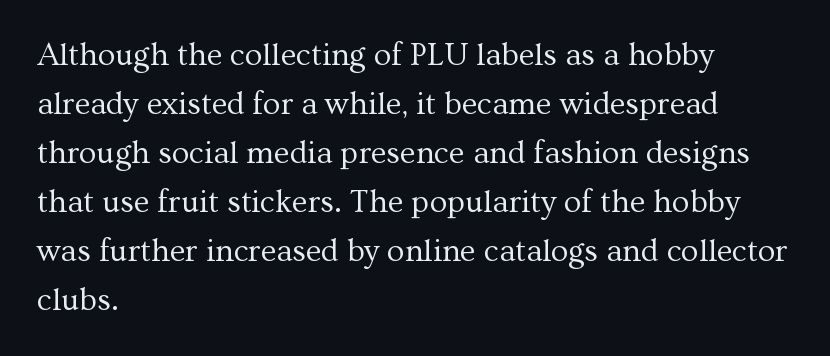
{"serif": "yes", "italic": "no", "bold": "no", "weight": "regular", "width": "normal", "stroke_contrast": "medium", "x_height": "medium", "monospaced": "no", "underline": "no", "align": "left", "line_spacing": "normal", "line_spacing_ratio": 1.53, "letter_spacing": "normal", "letter_spacing_em": 0.0, "glyph_px": 32}
